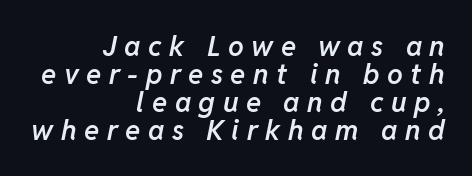
The image shows 28 px semibold type, italic (leaning right); set right-aligned, tight line spacing (1.0x), unusually wide letter spacing (+0.27 em), not underlined; low stroke contrast and a medium x-height.
